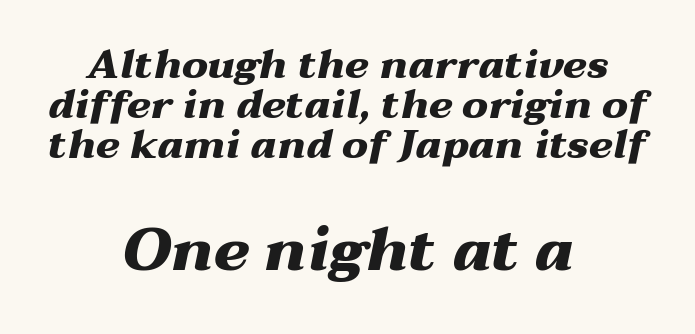
The image shows 60 px heavy, wide type, italic (leaning right); set centered, tight line spacing (1.0x), normal letter spacing, not underlined; the second (bottom) block is 1.5x larger; medium stroke contrast and a medium x-height.
